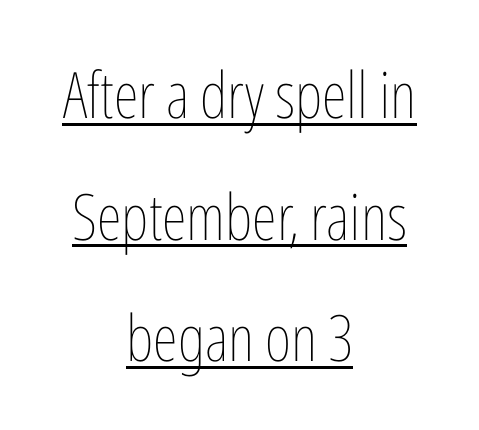
Each stroke keeps to a modest, everyday thickness or less. Think of a printed novel: that variable character pitch is what you see here. Nothing unusual about the tracking: characters are spaced as the font intends. Leading: increased. The lettering stays uniformly vertical, giving the passage a roman look.
